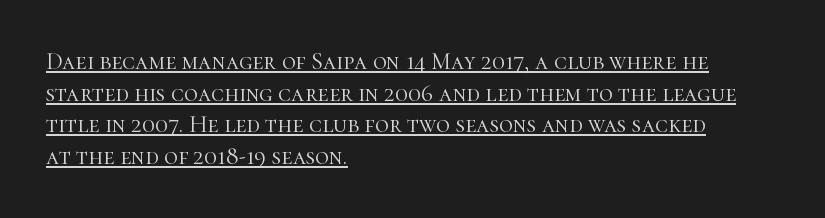
{"italic": "no", "bold": "no", "underline": "yes", "align": "left", "line_spacing": "normal", "line_spacing_ratio": 1.32, "letter_spacing": "normal", "letter_spacing_em": 0.0, "glyph_px": 24}
